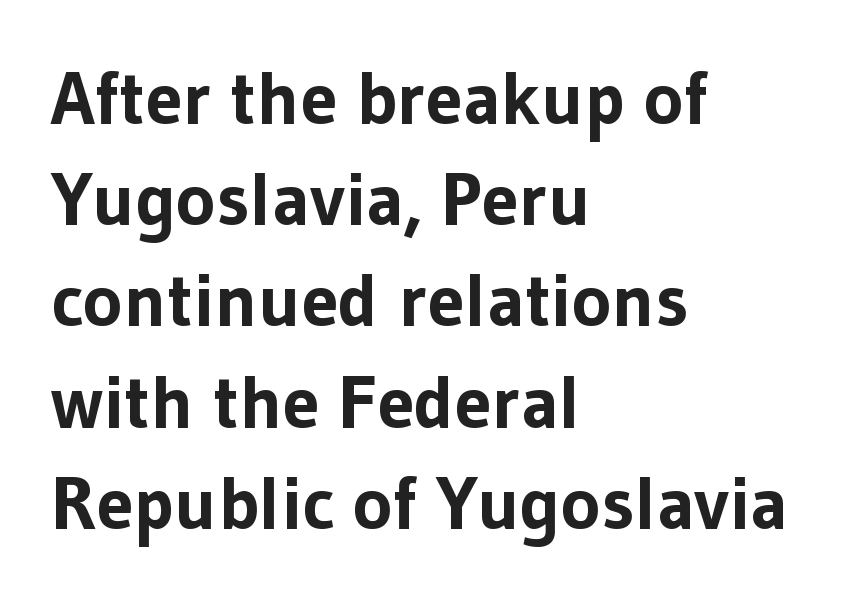
Q: Is the text bold? A: Yes.
Q: Is the text italic (slanted)? A: No, it is upright.
Q: Is the typeface a serif or a sans-serif typeface? A: Sans-serif.
Q: Is the text underlined? A: No.
Q: How is the paragraph aligned? A: Left-aligned.
Q: Is the spacing between letters normal or unusually wide? A: Normal.
Q: Is the spacing between lines tight, normal or loose? A: Normal.
Q: Width (condensed, normal, or wide)? A: Normal.
Q: Stroke contrast? A: Low.
Q: x-height? A: Medium.
Q: Monospaced? A: No.
